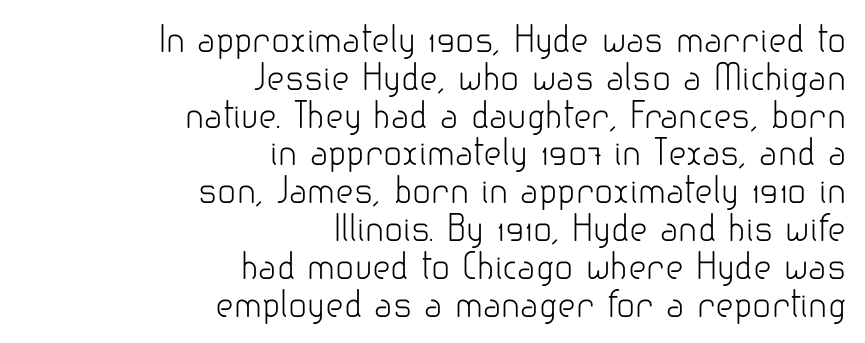
The image shows 35 px light sans-serif type, upright; set right-aligned, tight line spacing (1.08x), normal letter spacing, not underlined; low stroke contrast and a small x-height.
